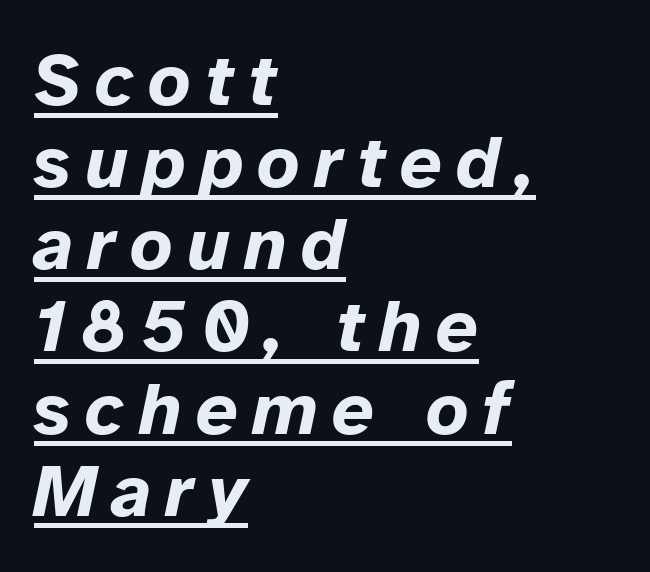
{"italic": "yes", "lean": "right", "slant_degrees": 12, "bold": "yes", "weight": "bold", "width": "normal", "stroke_contrast": "low", "x_height": "medium", "monospaced": "no", "underline": "yes", "align": "left", "line_spacing": "tight", "line_spacing_ratio": 1.11, "glyph_px": 74}
